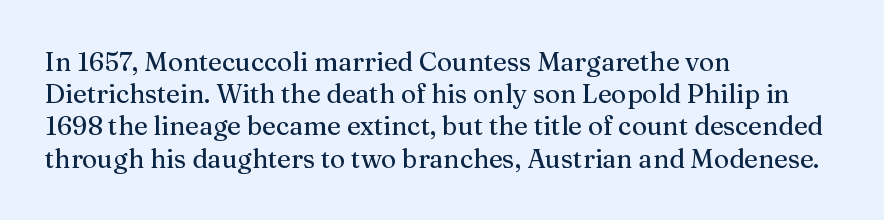
{"italic": "no", "underline": "no", "align": "left", "line_spacing_ratio": 1.24, "letter_spacing": "normal", "letter_spacing_em": 0.0, "glyph_px": 26}
